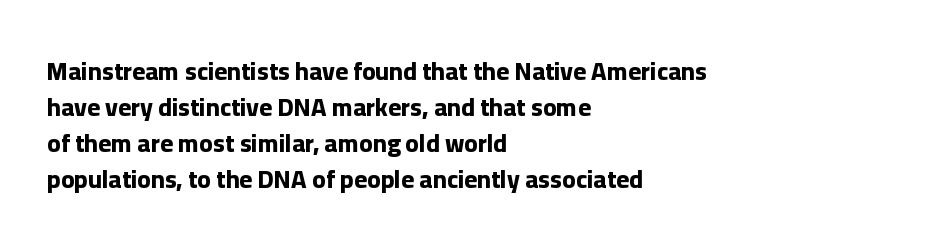
{"italic": "no", "bold": "yes", "underline": "no", "align": "left", "line_spacing": "normal", "line_spacing_ratio": 1.44, "letter_spacing": "normal", "letter_spacing_em": 0.0, "glyph_px": 25}
